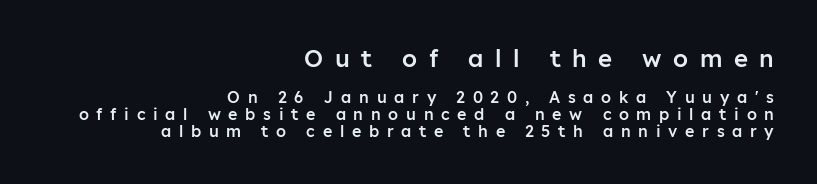
Q: Is the text bold? A: Semi-bold.
Q: Is the text italic (slanted)? A: No, it is upright.
Q: Is the text underlined? A: No.
Q: How is the paragraph aligned? A: Right-aligned.
Q: Is the spacing between letters normal or unusually wide? A: Unusually wide.
Q: Is the spacing between lines tight, normal or loose? A: Tight.
Q: Which block of text is set in a larger size, the first (top) or the second (bottom)? A: The first (top) one.
